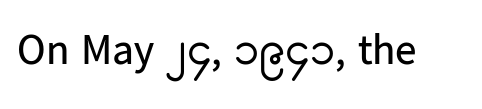
The glyphs in this specimen are sans serif. This is roman type, the default non-slanted kind. Stems and bowls with no extra thickness — not bold. Honestly, the letter spacing is just normal — you wouldn't notice it. The face used here is proportionally spaced, like ordinary book or web type.
